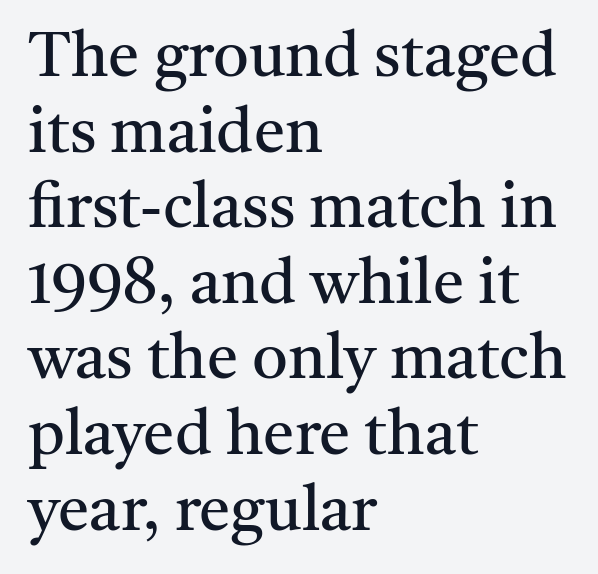
{"serif": "yes", "italic": "no", "bold": "no", "weight": "regular", "width": "normal", "stroke_contrast": "medium", "x_height": "medium", "monospaced": "no", "underline": "no", "align": "left", "line_spacing_ratio": 1.2, "letter_spacing": "normal", "letter_spacing_em": 0.0, "glyph_px": 63}
